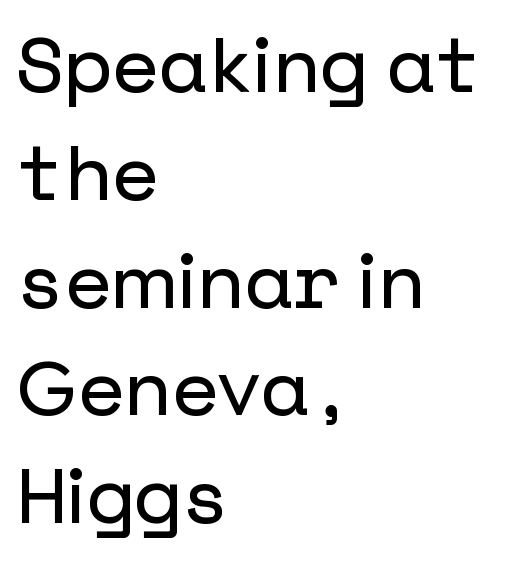
{"serif": "no", "italic": "no", "width": "normal", "stroke_contrast": "low", "x_height": "medium", "underline": "no", "align": "left", "line_spacing": "normal", "line_spacing_ratio": 1.4, "letter_spacing": "normal", "letter_spacing_em": 0.0, "glyph_px": 77}
